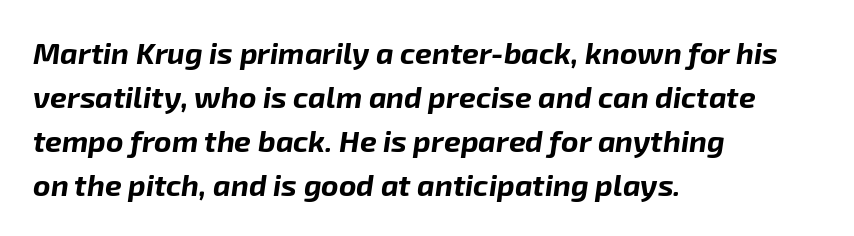
{"italic": "yes", "lean": "right", "slant_degrees": 8, "bold": "yes", "weight": "bold", "width": "normal", "stroke_contrast": "low", "x_height": "medium", "monospaced": "no", "underline": "no", "align": "left", "line_spacing": "normal", "line_spacing_ratio": 1.47, "letter_spacing": "normal", "letter_spacing_em": 0.0, "glyph_px": 30}
